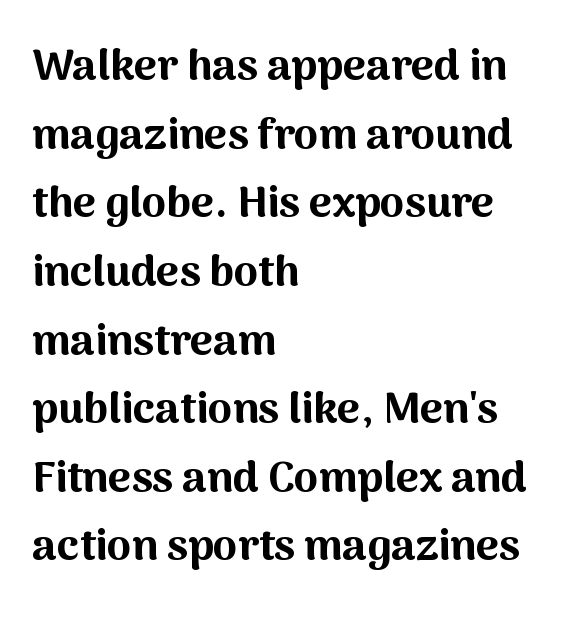
The image shows 44 px bold sans-serif type, upright; set left-aligned, normal line spacing (1.56x), normal letter spacing, not underlined; medium stroke contrast and a medium x-height.
